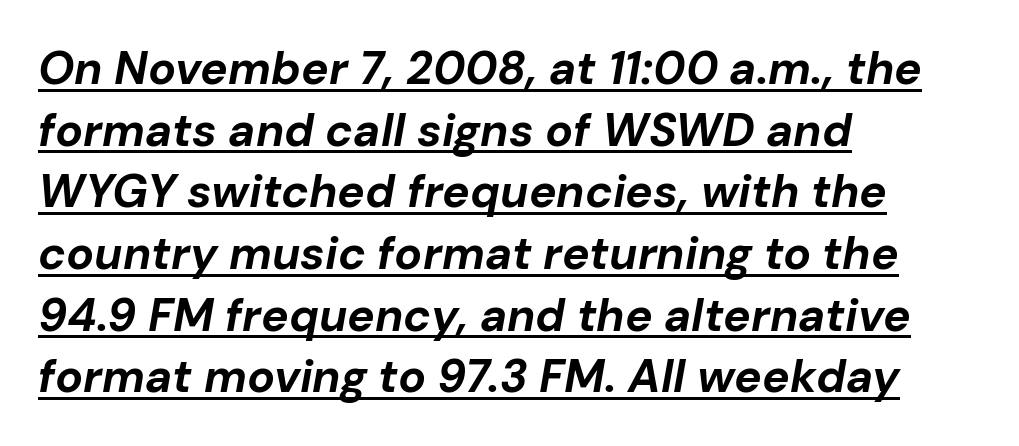
The image shows 46 px bold type, italic (leaning right); set left-aligned, normal line spacing (1.34x), normal letter spacing, underlined; low stroke contrast and a medium x-height.
